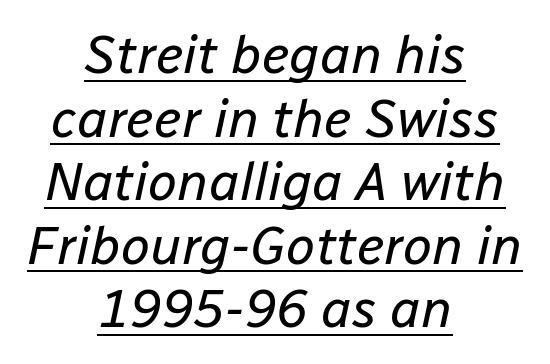
The image shows 53 px regular-weight type, italic (leaning right); set centered, line spacing 1.2x, normal letter spacing, underlined; low stroke contrast and a medium x-height.
